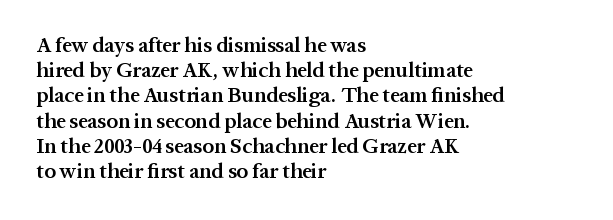
The image shows 21 px text type, upright; set left-aligned, line spacing 1.2x, normal letter spacing, not underlined.
